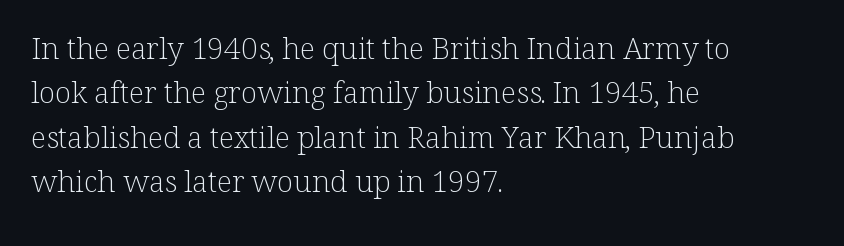
Stroke mass is kept to a normal reading level or below. In terms of letterform style, serifs are clearly present. Is the letter spacing exaggerated? No — it looks like the ordinary default. The zone under the glyphs is completely vacant.
